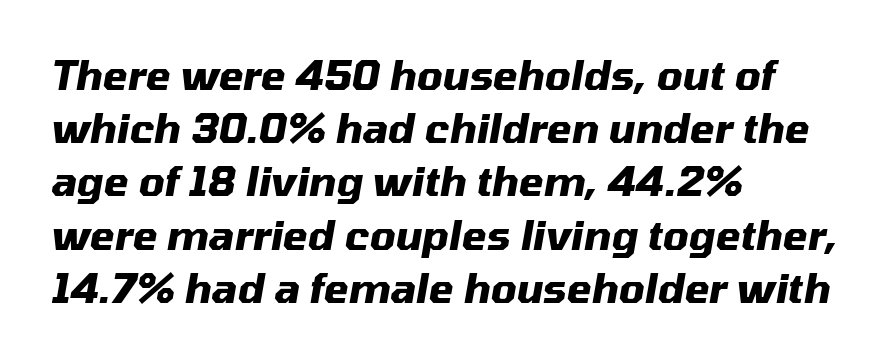
{"italic": "yes", "lean": "right", "slant_degrees": 10, "bold": "yes", "weight": "heavy", "width": "normal", "stroke_contrast": "medium", "x_height": "medium", "monospaced": "no", "underline": "no", "align": "left", "line_spacing": "normal", "line_spacing_ratio": 1.33, "letter_spacing": "normal", "letter_spacing_em": 0.0, "glyph_px": 40}
